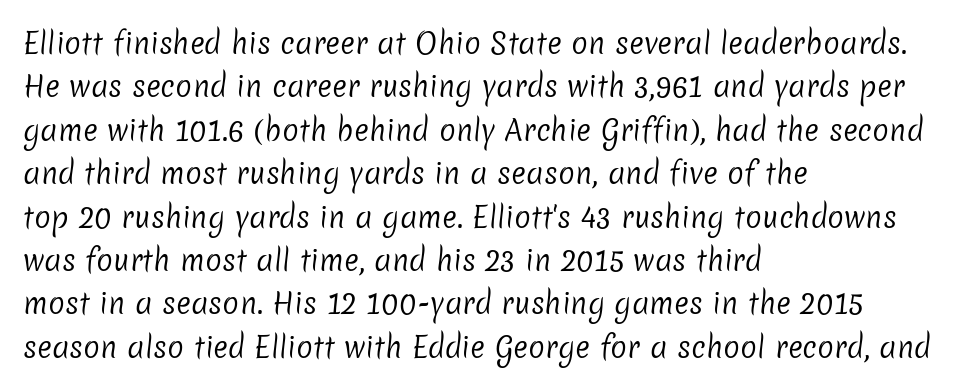
The image shows 28 px regular-weight sans-serif type; set left-aligned, normal line spacing (1.55x), normal letter spacing, not underlined; low stroke contrast and a medium x-height.
